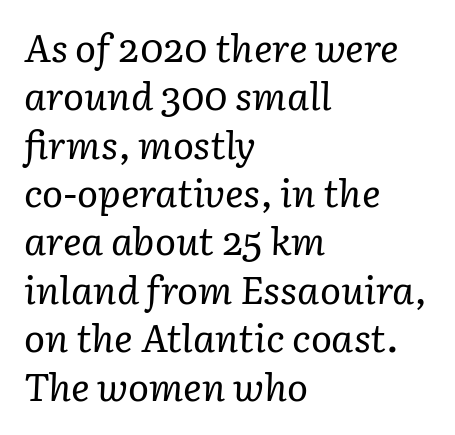
Q: Is the text bold? A: No.
Q: Is the text italic (slanted)? A: Yes, it leans right by about 3 degrees.
Q: Is the typeface a serif or a sans-serif typeface? A: Serif.
Q: Is the text underlined? A: No.
Q: How is the paragraph aligned? A: Left-aligned.
Q: Is the spacing between letters normal or unusually wide? A: Normal.
Q: Width (condensed, normal, or wide)? A: Normal.
Q: Stroke contrast? A: Low.
Q: x-height? A: Medium.
Q: Monospaced? A: No.
